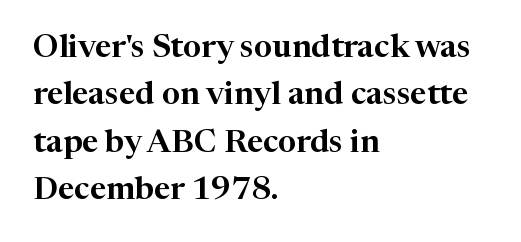
{"serif": "yes", "italic": "no", "width": "normal", "stroke_contrast": "high", "x_height": "medium", "monospaced": "no", "underline": "no", "align": "left", "line_spacing": "normal", "line_spacing_ratio": 1.48, "letter_spacing": "normal", "letter_spacing_em": 0.0, "glyph_px": 32}
